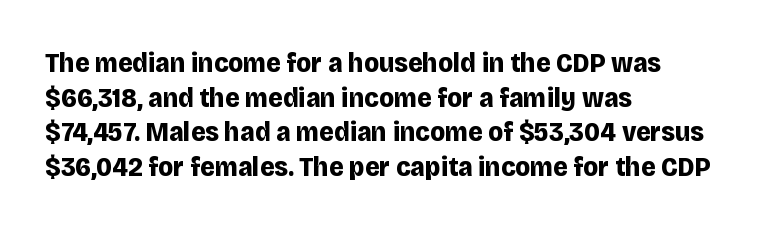
Q: Is the text bold? A: Yes.
Q: Is the text italic (slanted)? A: No, it is upright.
Q: Is the typeface a serif or a sans-serif typeface? A: Sans-serif.
Q: Is the text underlined? A: No.
Q: How is the paragraph aligned? A: Left-aligned.
Q: Is the spacing between letters normal or unusually wide? A: Normal.
Q: Width (condensed, normal, or wide)? A: Normal.
Q: Stroke contrast? A: Low.
Q: x-height? A: Large.
Q: Monospaced? A: No.
